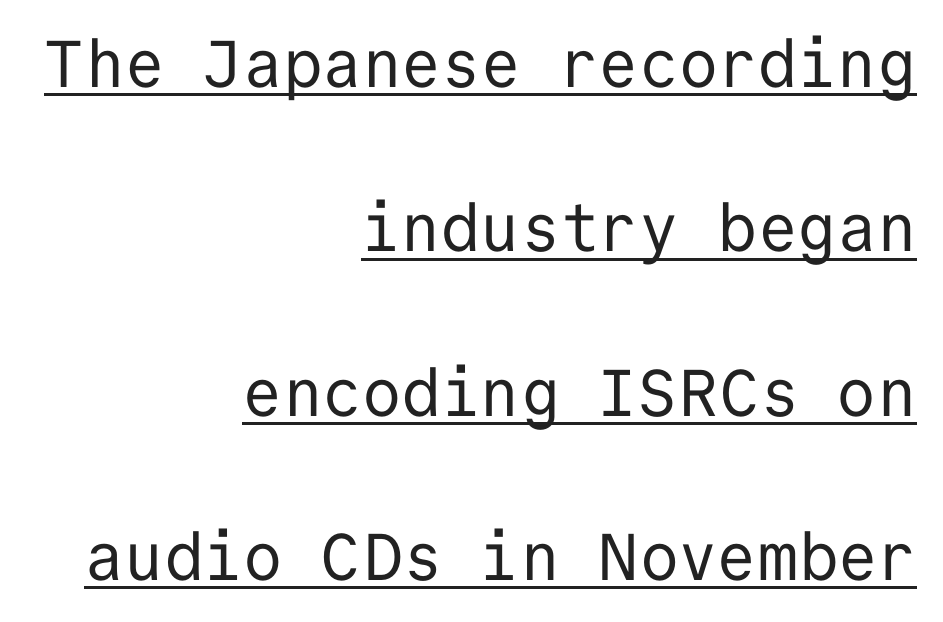
The paragraph has a hard right edge and a soft left edge. Leading is clearly above the norm, producing a sparse column. Check the space under the baseline: a stroke is drawn there. Unbolded letterforms with no extra heft.
